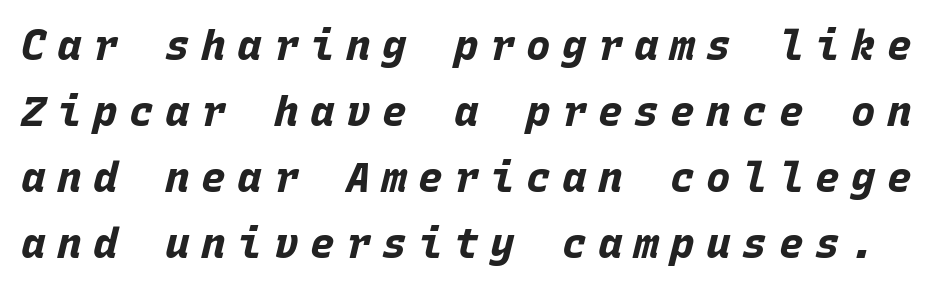
{"italic": "yes", "lean": "right", "slant_degrees": 15, "bold": "yes", "weight": "bold", "width": "normal", "stroke_contrast": "low", "x_height": "large", "monospaced": "yes", "underline": "no", "line_spacing": "normal", "line_spacing_ratio": 1.61, "letter_spacing": "wide", "letter_spacing_em": 0.28, "glyph_px": 41}
